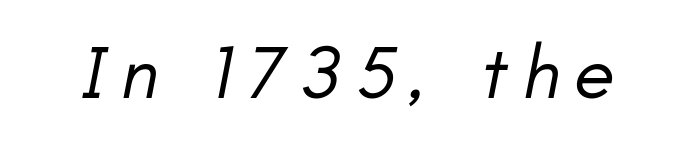
A typesetter would mark this as italic. The rendering inserts visible extra space after every character. The passage shown is not underscored anywhere. Summary of weight: not heavy and not bold.
